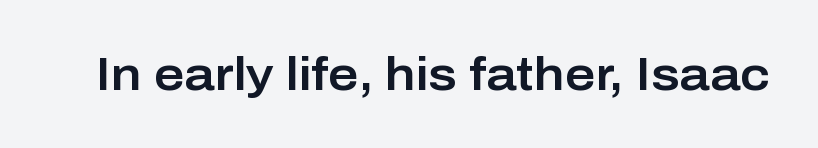
Q: Is the text italic (slanted)? A: No, it is upright.
Q: Is the typeface a serif or a sans-serif typeface? A: Sans-serif.
Q: Is the text underlined? A: No.
Q: Is the spacing between letters normal or unusually wide? A: Normal.
Q: Width (condensed, normal, or wide)? A: Normal.
Q: Stroke contrast? A: Low.
Q: x-height? A: Medium.
Q: Monospaced? A: No.
